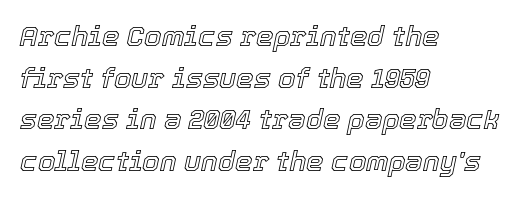
Regarding leading, the lines here are spaced in the standard way. Letter spacing: default. Descenders hang freely into open space. Horizontal alignment here is leftward, the default for most running prose. Characters are canted at an angle relative to the baseline's perpendicular.
